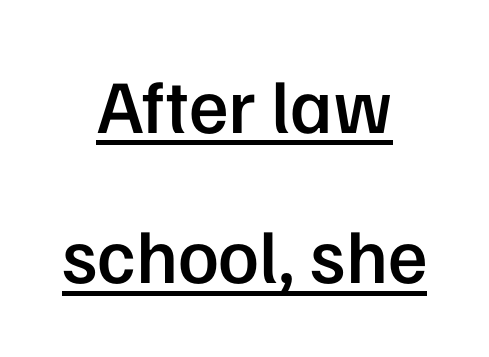
Q: Is the text bold? A: Semi-bold.
Q: Is the text italic (slanted)? A: No, it is upright.
Q: Is the typeface a serif or a sans-serif typeface? A: Sans-serif.
Q: Is the text underlined? A: Yes.
Q: How is the paragraph aligned? A: Centered.
Q: Is the spacing between letters normal or unusually wide? A: Normal.
Q: Is the spacing between lines tight, normal or loose? A: Loose.
Q: Width (condensed, normal, or wide)? A: Normal.
Q: Stroke contrast? A: Low.
Q: x-height? A: Medium.
Q: Monospaced? A: No.
